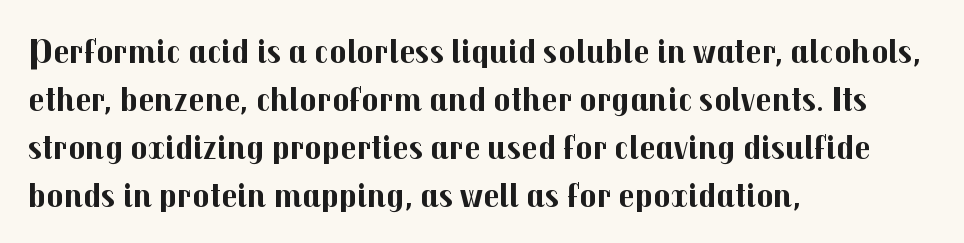
The strip under each line holds only bare page. The lines are quadded left. A typesetter would call this proportional, since set widths differ per character. The line-height multiplier appears to be the usual default. Emphasis by weight is at full strength: bold. In terms of letterspacing, this is plain default setting.
